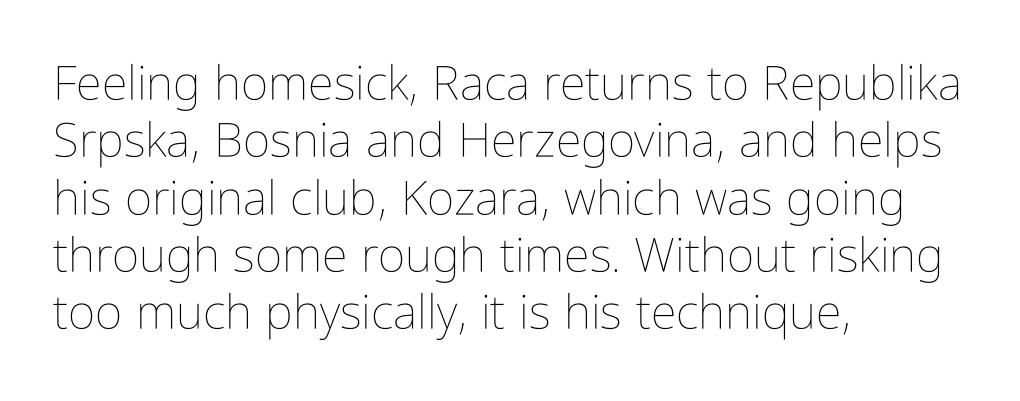
The image shows 47 px thin, condensed type, upright; set left-aligned, line spacing 1.22x, normal letter spacing, not underlined; low stroke contrast and a medium x-height.
